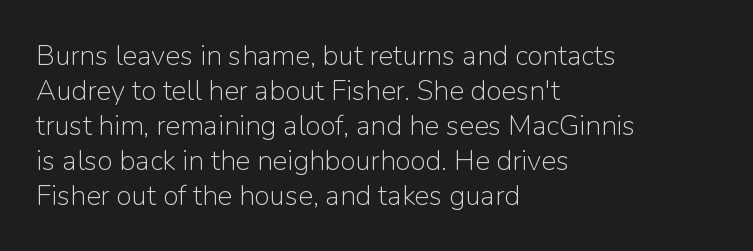
Q: Is the text bold? A: No.
Q: Is the text italic (slanted)? A: No, it is upright.
Q: Is the typeface a serif or a sans-serif typeface? A: Sans-serif.
Q: Is the text underlined? A: No.
Q: How is the paragraph aligned? A: Left-aligned.
Q: Is the spacing between letters normal or unusually wide? A: Normal.
Q: Is the spacing between lines tight, normal or loose? A: Normal.
Q: Width (condensed, normal, or wide)? A: Normal.
Q: Stroke contrast? A: Low.
Q: x-height? A: Medium.
Q: Monospaced? A: No.
